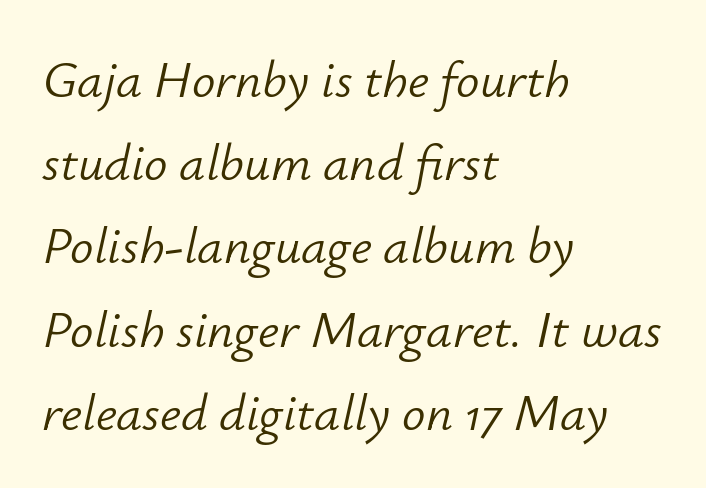
{"italic": "yes", "lean": "right", "slant_degrees": 12, "bold": "no", "weight": "light", "width": "normal", "stroke_contrast": "low", "x_height": "small", "monospaced": "no", "underline": "no", "align": "left", "line_spacing": "normal", "line_spacing_ratio": 1.6, "letter_spacing": "normal", "letter_spacing_em": 0.0, "glyph_px": 52}
